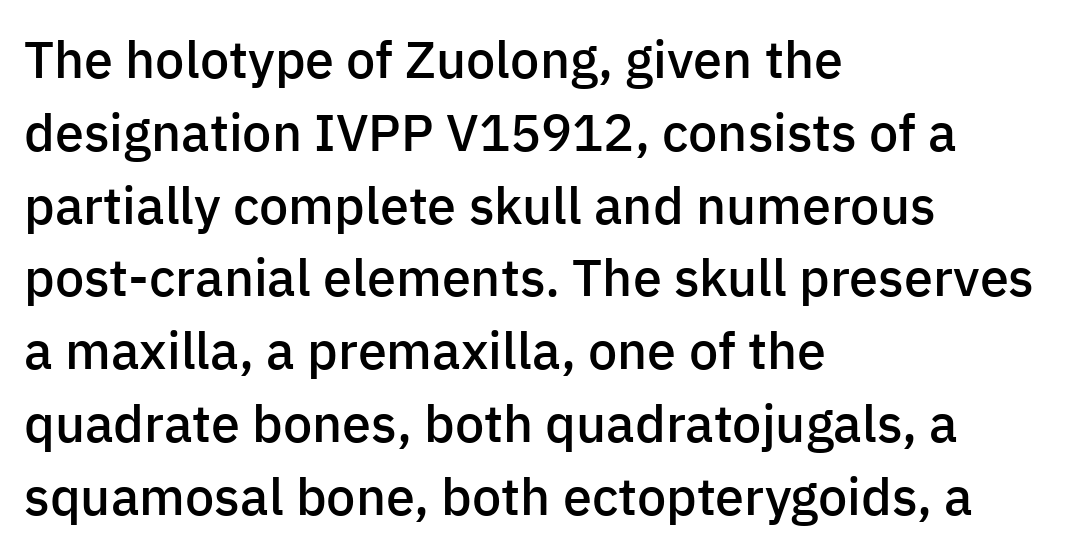
{"serif": "no", "italic": "no", "bold": "semi", "weight": "semibold", "width": "normal", "stroke_contrast": "low", "x_height": "medium", "monospaced": "no", "underline": "no", "align": "left", "line_spacing": "normal", "line_spacing_ratio": 1.4, "letter_spacing": "normal", "letter_spacing_em": 0.0, "glyph_px": 52}
